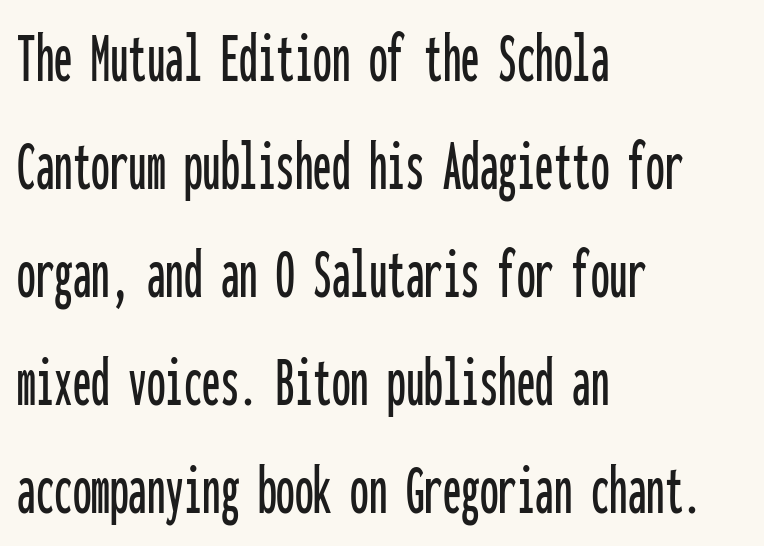
{"serif": "no", "italic": "no", "width": "condensed", "stroke_contrast": "low", "x_height": "medium", "monospaced": "yes", "underline": "no", "align": "left", "line_spacing": "normal", "line_spacing_ratio": 1.46, "letter_spacing": "normal", "letter_spacing_em": 0.0, "glyph_px": 74}
